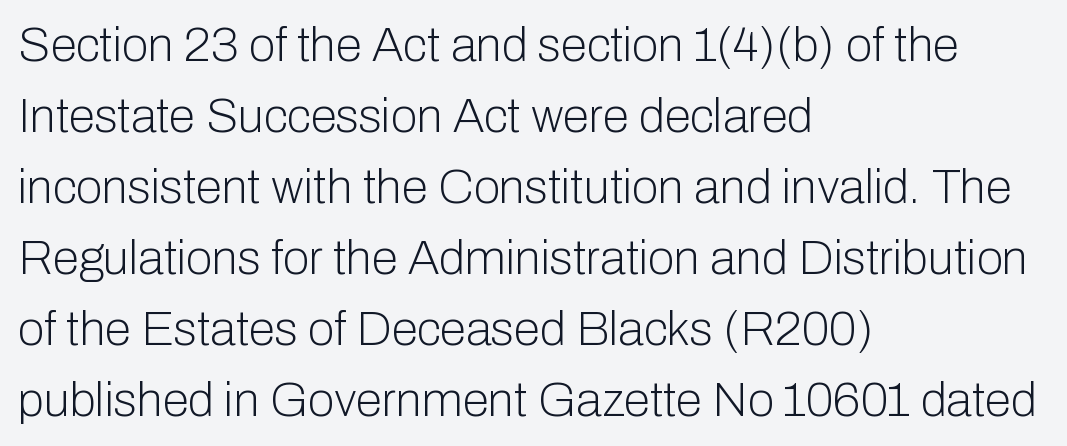
{"serif": "no", "italic": "no", "bold": "no", "weight": "light", "width": "normal", "stroke_contrast": "low", "x_height": "medium", "monospaced": "no", "underline": "no", "align": "left", "line_spacing": "normal", "line_spacing_ratio": 1.48, "letter_spacing": "normal", "letter_spacing_em": 0.0, "glyph_px": 48}
